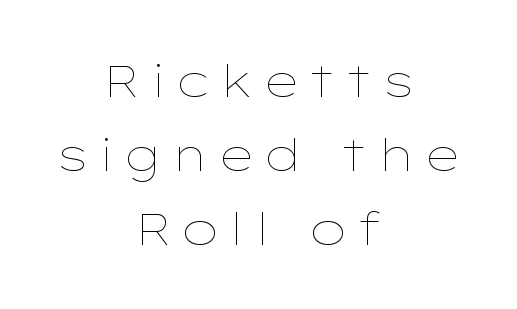
Q: Is the text bold? A: No.
Q: Is the text italic (slanted)? A: No, it is upright.
Q: Is the text underlined? A: No.
Q: How is the paragraph aligned? A: Centered.
Q: Is the spacing between lines tight, normal or loose? A: Normal.
Q: Width (condensed, normal, or wide)? A: Wide.
Q: Stroke contrast? A: Low.
Q: x-height? A: Medium.
Q: Monospaced? A: No.
